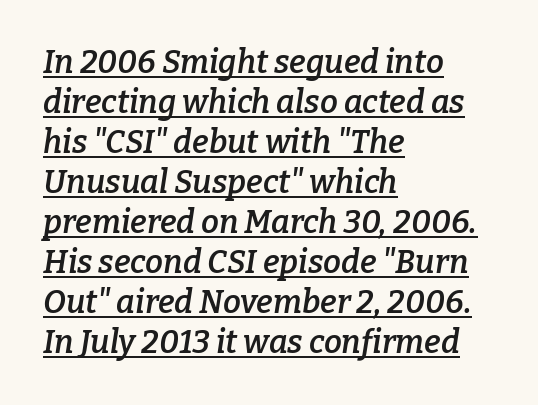
Q: Is the text bold? A: Semi-bold.
Q: Is the text italic (slanted)? A: Yes, it leans right by about 9 degrees.
Q: Is the typeface a serif or a sans-serif typeface? A: Serif.
Q: Is the text underlined? A: Yes.
Q: How is the paragraph aligned? A: Left-aligned.
Q: Is the spacing between letters normal or unusually wide? A: Normal.
Q: Is the spacing between lines tight, normal or loose? A: Normal.
Q: Width (condensed, normal, or wide)? A: Normal.
Q: Stroke contrast? A: Low.
Q: x-height? A: Medium.
Q: Monospaced? A: No.
